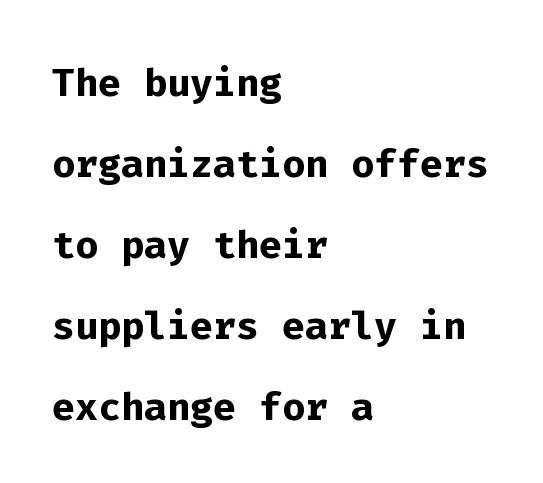
The image shows 54 px semibold sans-serif type, upright, monospaced; set left-aligned, normal line spacing (1.5x), normal letter spacing, not underlined; low stroke contrast and a medium x-height.
